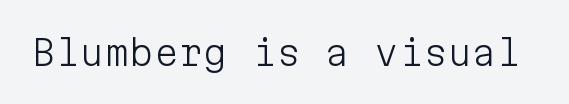
Stems and bowls with no extra thickness — not bold. In terms of letterspacing, this is plain default setting. Check the space under the baseline: it is left empty. Think of a typewriter: that constant character pitch is what you see here. The designer went with a sans here, leaving each stem footless. Does the lettering tilt? It doesn't — this is upright.
